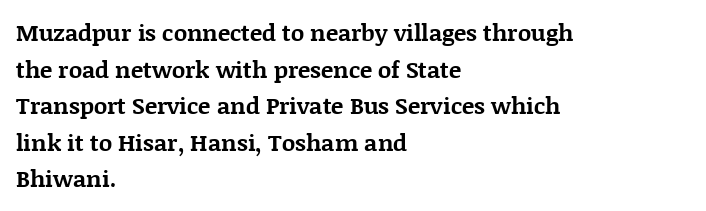
{"italic": "no", "bold": "yes", "underline": "no", "align": "left", "line_spacing": "normal", "line_spacing_ratio": 1.59, "letter_spacing": "normal", "letter_spacing_em": 0.0, "glyph_px": 23}
